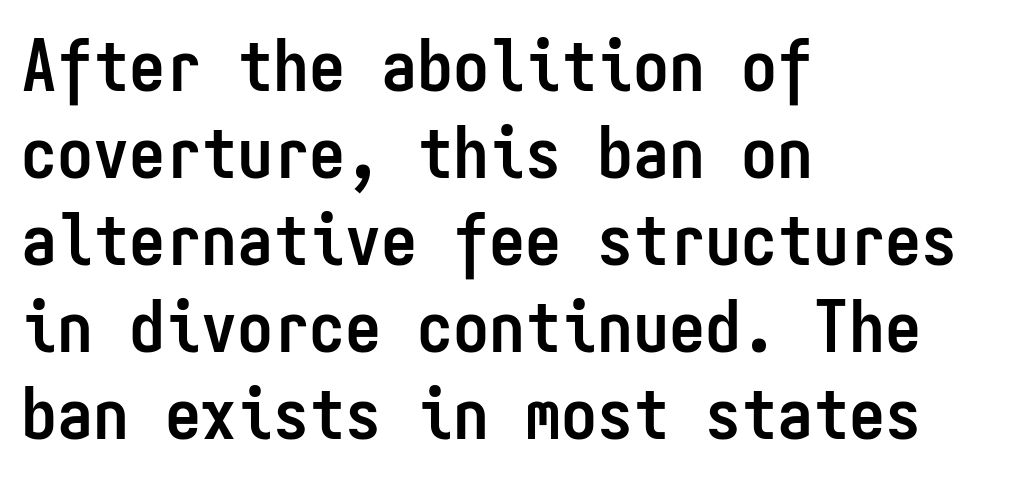
{"serif": "no", "italic": "no", "bold": "yes", "weight": "semibold", "width": "condensed", "stroke_contrast": "low", "x_height": "medium", "monospaced": "yes", "underline": "no", "align": "left", "line_spacing_ratio": 1.21, "letter_spacing": "normal", "letter_spacing_em": 0.0, "glyph_px": 72}
